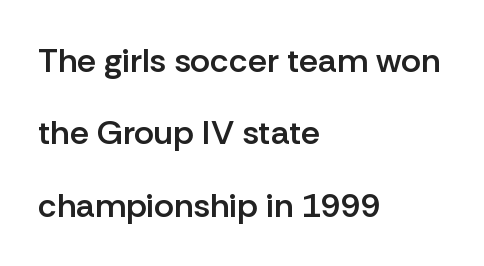
Q: Is the text bold? A: Semi-bold.
Q: Is the text italic (slanted)? A: No, it is upright.
Q: Is the typeface a serif or a sans-serif typeface? A: Sans-serif.
Q: Is the text underlined? A: No.
Q: How is the paragraph aligned? A: Left-aligned.
Q: Is the spacing between letters normal or unusually wide? A: Normal.
Q: Is the spacing between lines tight, normal or loose? A: Loose.
Q: Width (condensed, normal, or wide)? A: Normal.
Q: Stroke contrast? A: Low.
Q: x-height? A: Medium.
Q: Monospaced? A: No.
